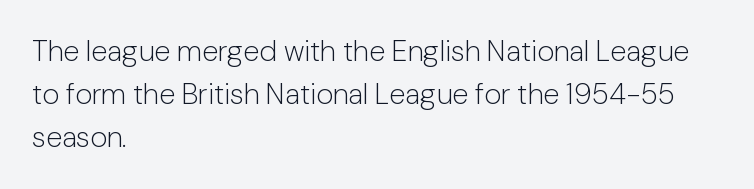
Counters stay open thanks to moderate or lighter strokes. The text block is weighted toward the left margin, trailing off unevenly rightward. In terms of letterform style, serifs are entirely absent. A typesetter would call this proportional, since set widths differ per character. Italic: no, the glyphs are upright roman.
